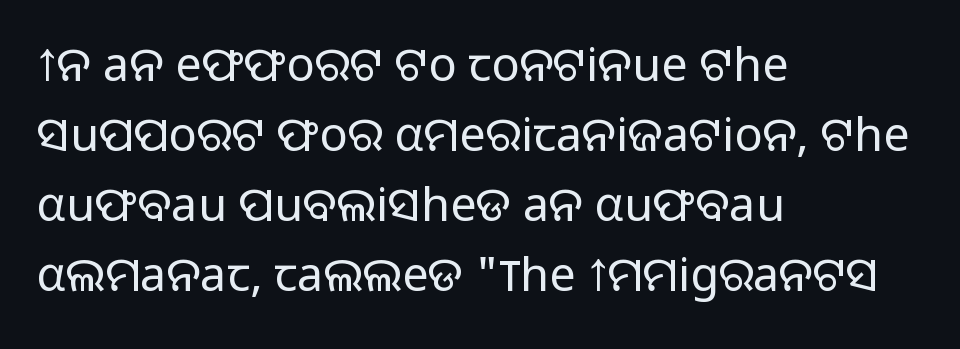
The image shows 47 px light sans-serif type, upright; set left-aligned, normal line spacing (1.49x), normal letter spacing, not underlined; low stroke contrast and a medium x-height.
